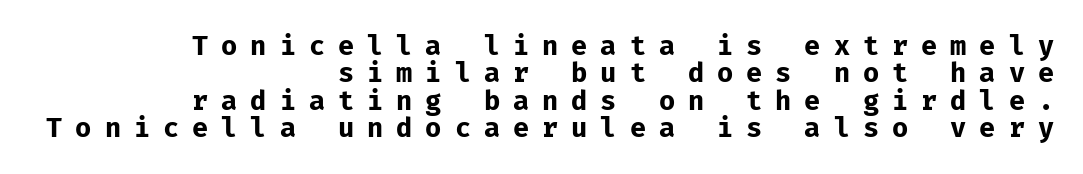
Q: Is the text bold? A: Yes.
Q: Is the text italic (slanted)? A: No, it is upright.
Q: Is the text underlined? A: No.
Q: How is the paragraph aligned? A: Right-aligned.
Q: Is the spacing between letters normal or unusually wide? A: Unusually wide.
Q: Is the spacing between lines tight, normal or loose? A: Tight.
